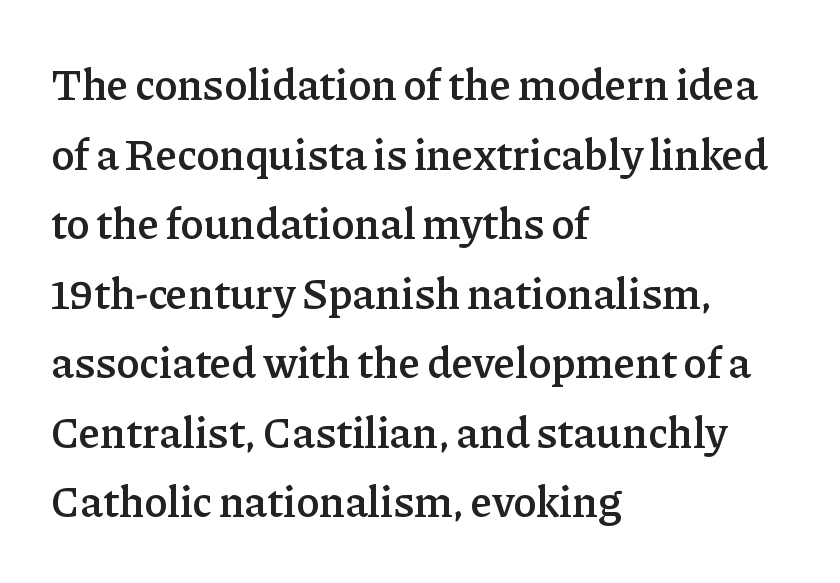
The image shows 44 px semibold serif type, upright; set left-aligned, normal line spacing (1.58x), normal letter spacing, not underlined; low stroke contrast and a medium x-height.
